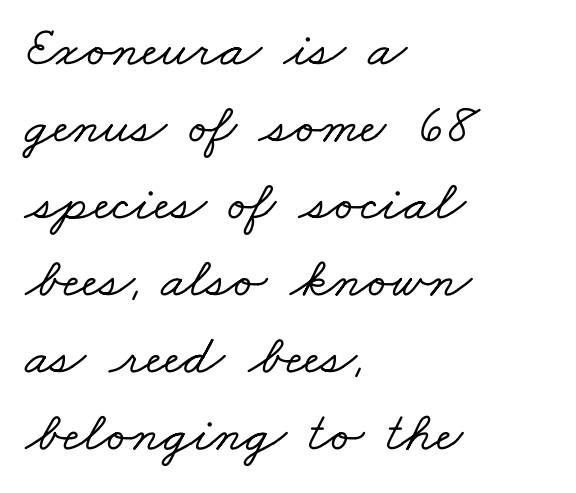
Q: Is the typeface a serif or a sans-serif typeface? A: Serif.
Q: Is the text underlined? A: No.
Q: How is the paragraph aligned? A: Left-aligned.
Q: Is the spacing between letters normal or unusually wide? A: Normal.
Q: Is the spacing between lines tight, normal or loose? A: Normal.
Q: Width (condensed, normal, or wide)? A: Wide.
Q: Stroke contrast? A: Low.
Q: x-height? A: Small.
Q: Monospaced? A: No.
